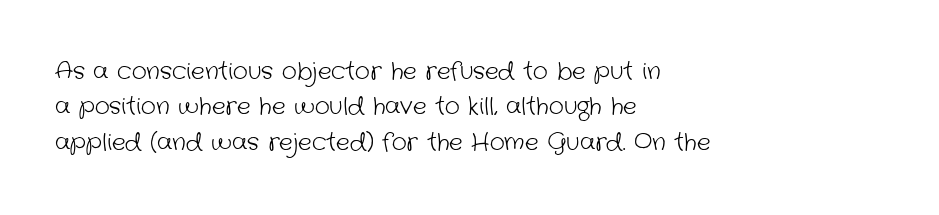
{"bold": "no", "underline": "no", "align": "left", "line_spacing": "normal", "line_spacing_ratio": 1.54, "letter_spacing": "normal", "letter_spacing_em": 0.0, "glyph_px": 23}
